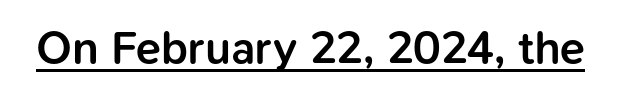
Q: Is the text bold? A: Semi-bold.
Q: Is the text italic (slanted)? A: No, it is upright.
Q: Is the typeface a serif or a sans-serif typeface? A: Sans-serif.
Q: Is the text underlined? A: Yes.
Q: Is the spacing between letters normal or unusually wide? A: Normal.
Q: Width (condensed, normal, or wide)? A: Normal.
Q: Stroke contrast? A: Low.
Q: x-height? A: Medium.
Q: Monospaced? A: No.
